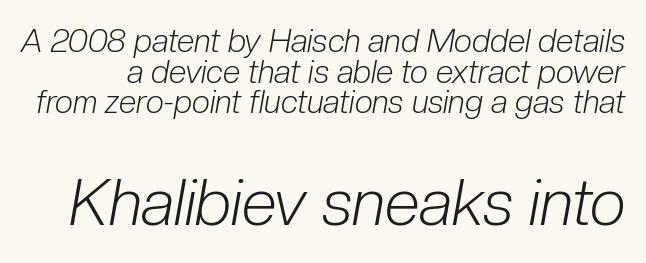
The image shows 64 px light, condensed type, italic (leaning right); set tight line spacing (0.96x), normal letter spacing, not underlined; the second (bottom) block is 2.0x larger; low stroke contrast and a medium x-height.
